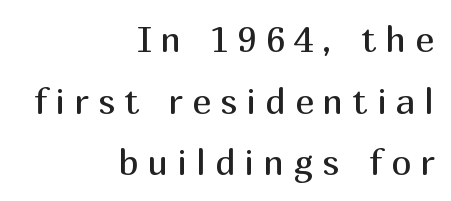
Q: Is the text bold? A: No.
Q: Is the text italic (slanted)? A: No, it is upright.
Q: Is the typeface a serif or a sans-serif typeface? A: Sans-serif.
Q: Is the text underlined? A: No.
Q: How is the paragraph aligned? A: Right-aligned.
Q: Is the spacing between letters normal or unusually wide? A: Unusually wide.
Q: Width (condensed, normal, or wide)? A: Normal.
Q: Stroke contrast? A: Medium.
Q: x-height? A: Medium.
Q: Monospaced? A: No.
